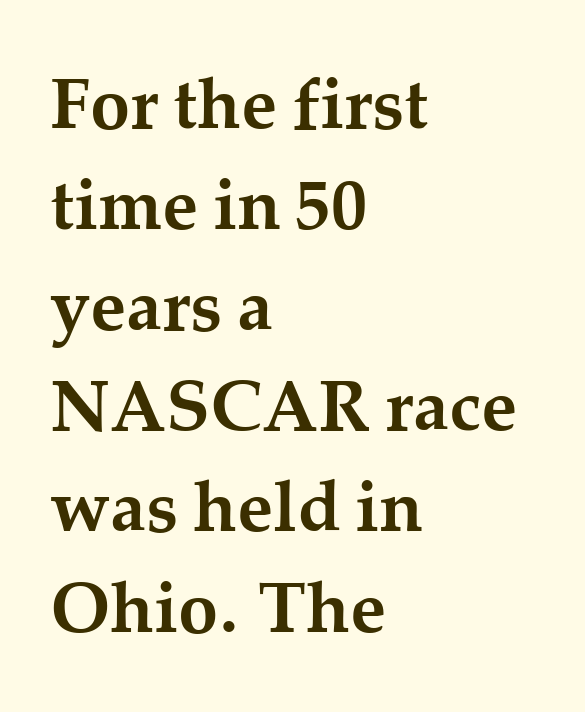
Q: Is the text bold? A: Yes.
Q: Is the text italic (slanted)? A: No, it is upright.
Q: Is the typeface a serif or a sans-serif typeface? A: Serif.
Q: Is the text underlined? A: No.
Q: How is the paragraph aligned? A: Left-aligned.
Q: Is the spacing between letters normal or unusually wide? A: Normal.
Q: Is the spacing between lines tight, normal or loose? A: Normal.
Q: Width (condensed, normal, or wide)? A: Normal.
Q: Stroke contrast? A: Medium.
Q: x-height? A: Medium.
Q: Monospaced? A: No.
